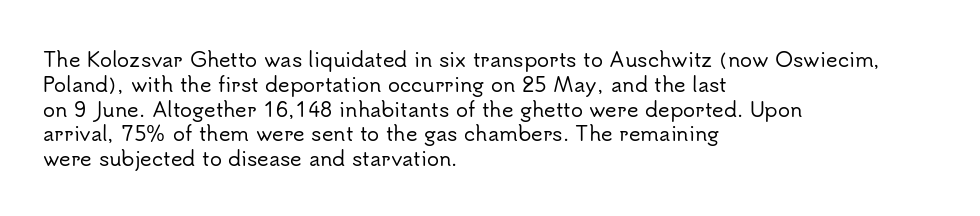
{"italic": "no", "underline": "no", "align": "left", "line_spacing_ratio": 1.24, "letter_spacing": "normal", "letter_spacing_em": 0.0, "glyph_px": 20}
